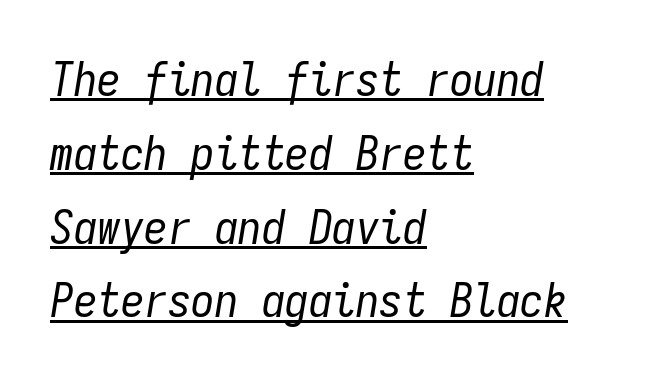
What decoration does the sample have? An underline. Line spacing here is normal. Is the type slanted? Yes — the strokes lean at a clear angle. The horizontal fit of the characters is conventional and even.
